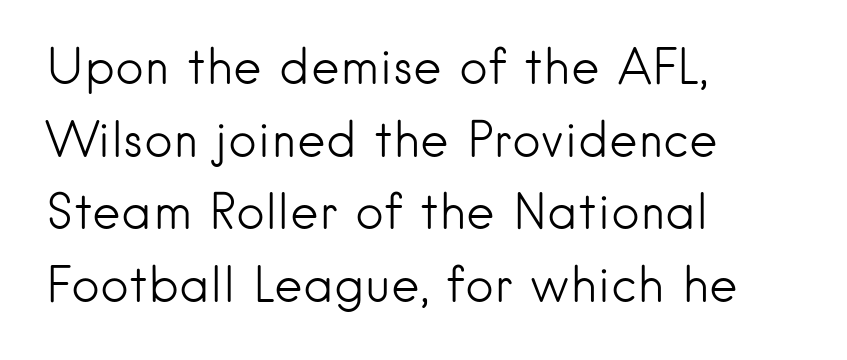
Q: Is the text bold? A: No.
Q: Is the text italic (slanted)? A: No, it is upright.
Q: Is the typeface a serif or a sans-serif typeface? A: Sans-serif.
Q: Is the text underlined? A: No.
Q: How is the paragraph aligned? A: Left-aligned.
Q: Is the spacing between letters normal or unusually wide? A: Normal.
Q: Is the spacing between lines tight, normal or loose? A: Normal.
Q: Width (condensed, normal, or wide)? A: Normal.
Q: Stroke contrast? A: Low.
Q: x-height? A: Small.
Q: Monospaced? A: No.
